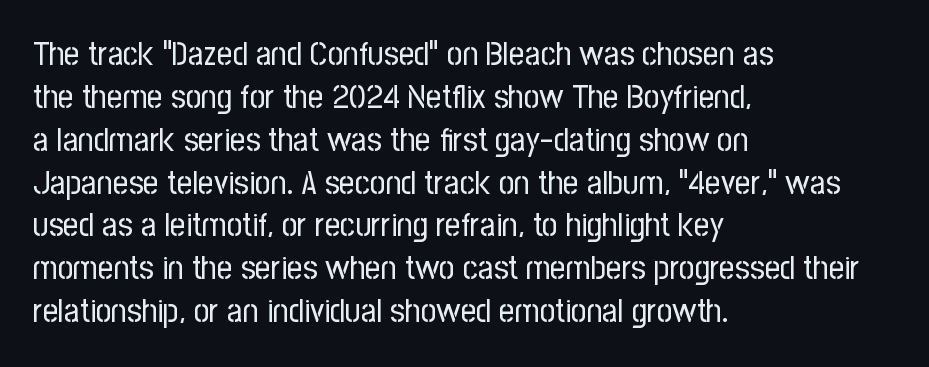
{"serif": "no", "italic": "no", "bold": "no", "weight": "regular", "width": "condensed", "stroke_contrast": "low", "x_height": "medium", "monospaced": "no", "underline": "no", "align": "left", "line_spacing": "normal", "line_spacing_ratio": 1.26, "letter_spacing": "normal", "letter_spacing_em": 0.0, "glyph_px": 34}
